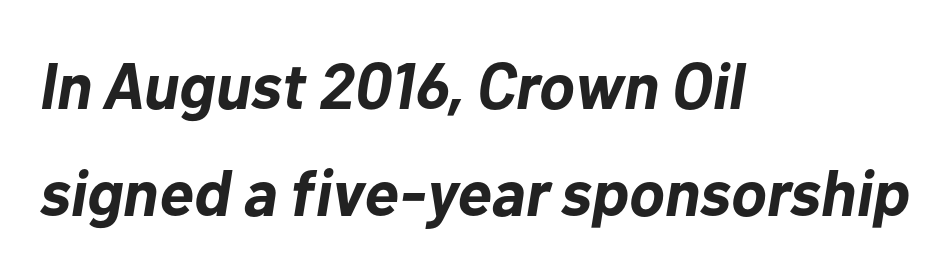
The image shows 65 px bold type, italic (leaning right); set left-aligned, normal line spacing (1.64x), normal letter spacing, not underlined; low stroke contrast and a medium x-height.
